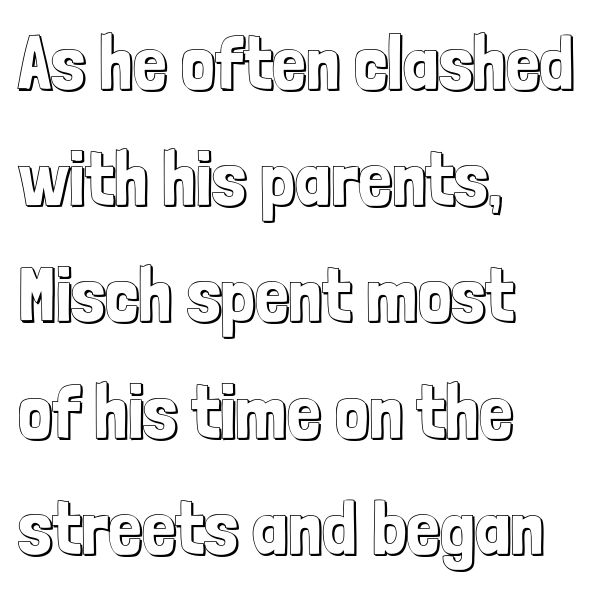
Q: Is the text italic (slanted)? A: No, it is upright.
Q: Is the text underlined? A: No.
Q: How is the paragraph aligned? A: Left-aligned.
Q: Is the spacing between letters normal or unusually wide? A: Normal.
Q: Is the spacing between lines tight, normal or loose? A: Normal.
Q: Width (condensed, normal, or wide)? A: Condensed.
Q: x-height? A: Medium.
Q: Monospaced? A: No.
